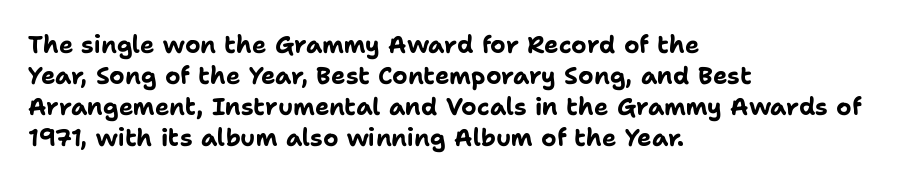
Q: Is the text bold? A: Yes.
Q: Is the text italic (slanted)? A: No, it is upright.
Q: Is the text underlined? A: No.
Q: How is the paragraph aligned? A: Left-aligned.
Q: Is the spacing between letters normal or unusually wide? A: Normal.
Q: Is the spacing between lines tight, normal or loose? A: Normal.
